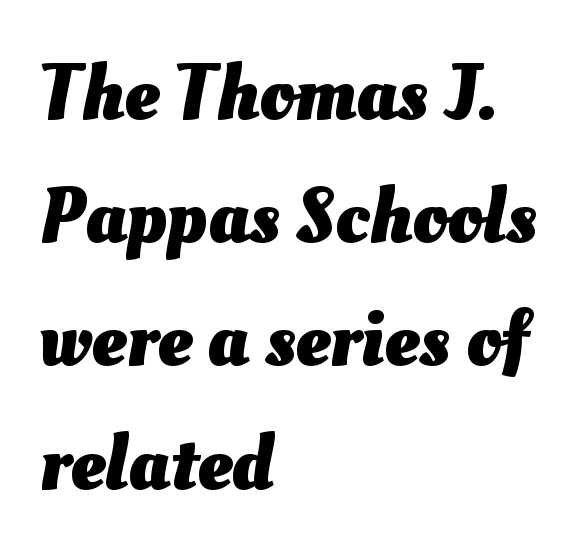
Q: Is the text bold? A: Yes.
Q: Is the text underlined? A: No.
Q: How is the paragraph aligned? A: Left-aligned.
Q: Is the spacing between letters normal or unusually wide? A: Normal.
Q: Is the spacing between lines tight, normal or loose? A: Normal.
Q: Width (condensed, normal, or wide)? A: Normal.
Q: Stroke contrast? A: Medium.
Q: x-height? A: Small.
Q: Monospaced? A: No.
